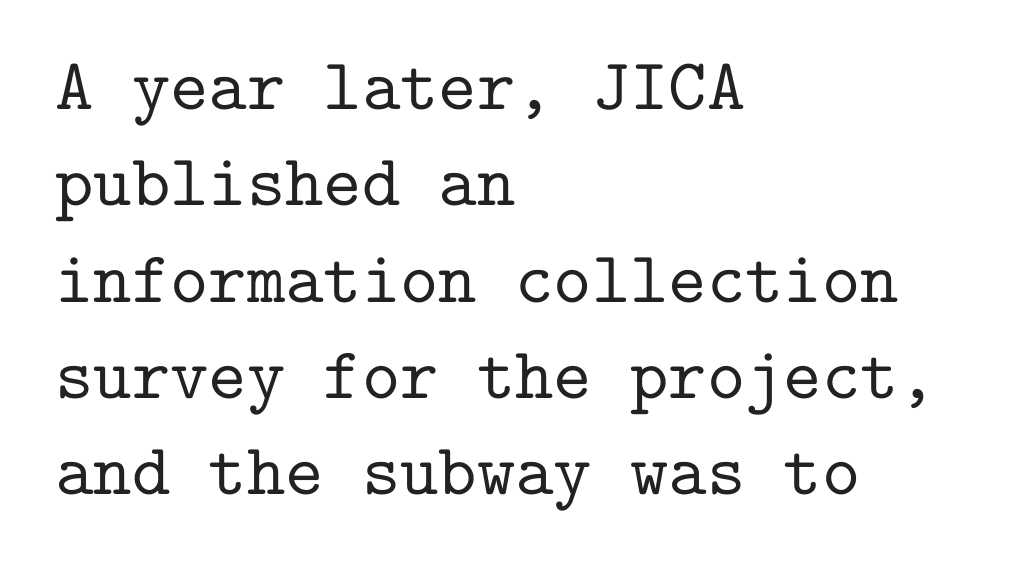
Type style note: has serifs. Short and long lines alike share a common starting point at left. Descenders hang freely into open space. The axis of the letterforms is exactly vertical. Think of a typewriter: that constant character pitch is what you see here.
